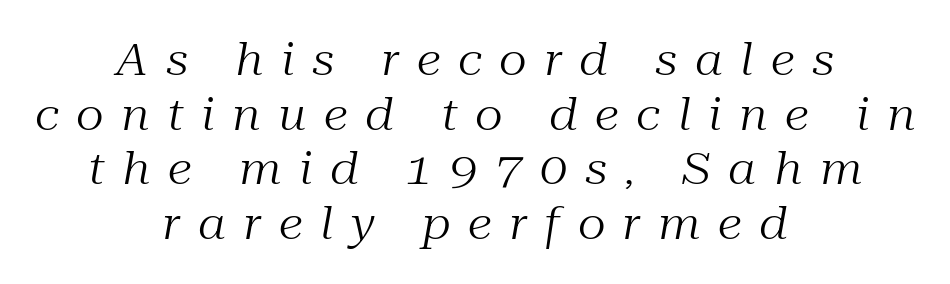
The image shows 44 px regular-weight serif type, italic (leaning right); set centered, line spacing 1.24x, unusually wide letter spacing (+0.4 em), not underlined; medium stroke contrast and a medium x-height.
